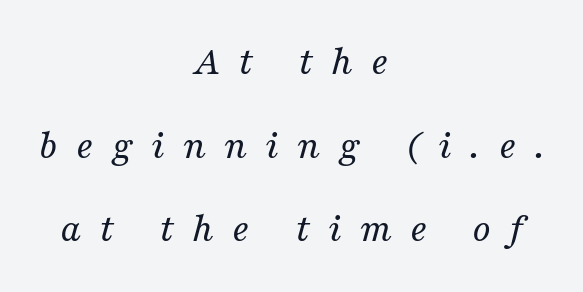
The image shows 41 px regular-weight serif type, italic (leaning right); set centered, loose line spacing (2.04x), unusually wide letter spacing (+0.44 em), not underlined; medium stroke contrast and a medium x-height.
